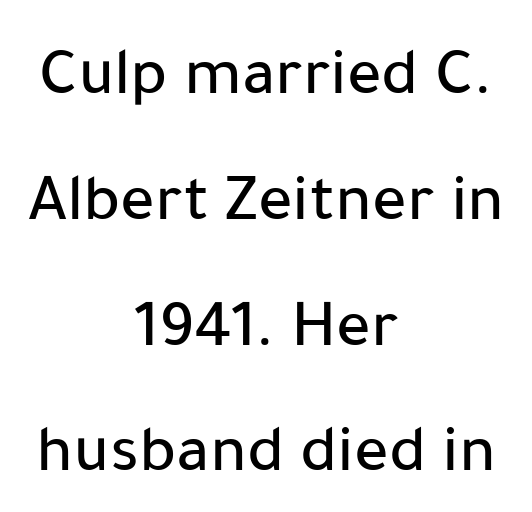
Neither beginnings nor endings align; midpoints do. Posture: vertical. This sample has the flowing, uneven cadence of proportional lettering. Serifs: no, the terminals of the letterforms are clean. Decoration check: the copy has no underline.
